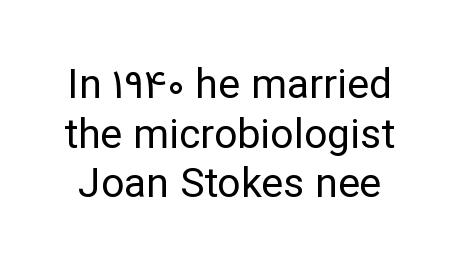
This is sans-serif lettering, the kind often seen on screens and signage. The strip under each line holds only bare page. Is this a heavy cut? Hardly; it is regular or lighter. This is the regular roman posture of the typeface.
